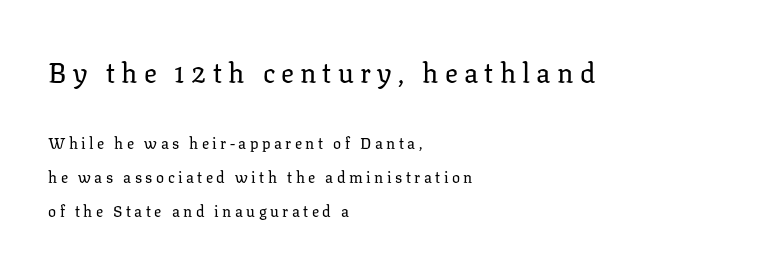
The specimen reads as upright at a glance. The passage shown stacks its lines with a broad gap. Is the stroke heavy? The answer is a plain regular-or-lighter. The area under the type is left untouched. Two sizes are in play, and the larger belongs to the first block. Each line starts at the same left margin while the right side varies.
